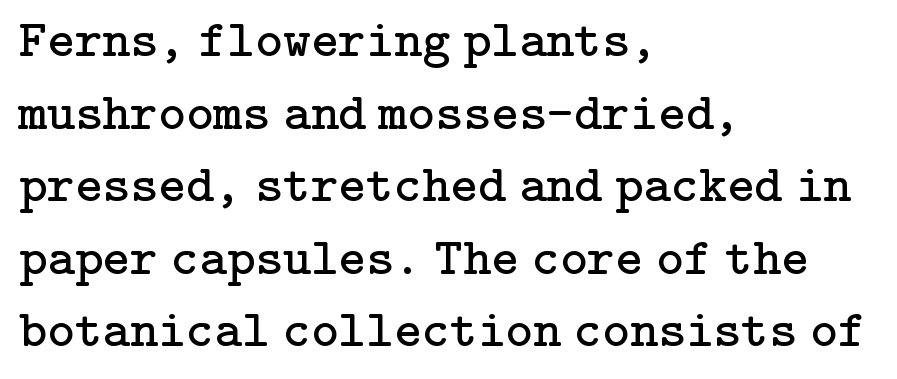
The image shows 53 px regular-weight serif type, upright; set left-aligned, normal line spacing (1.37x), normal letter spacing, not underlined; low stroke contrast and a medium x-height.
